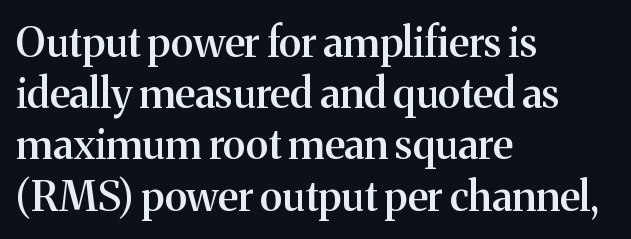
The image shows 41 px semibold serif type, upright; set left-aligned, normal line spacing (1.25x), normal letter spacing, not underlined; medium stroke contrast and a medium x-height.
